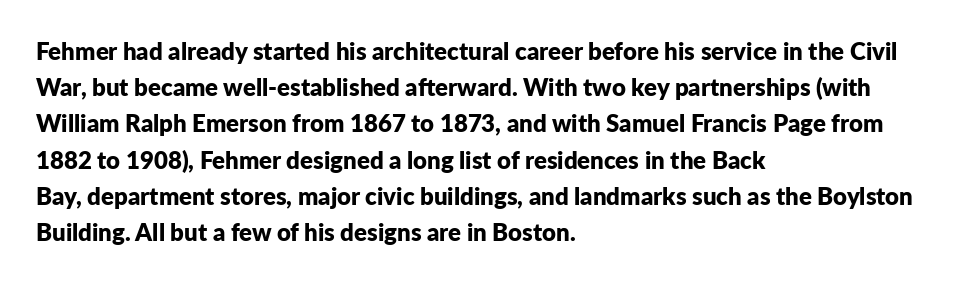
The vertical gap from one line to the next is medium. In terms of posture, this sample is upright. Look at the stroke-to-counter ratio: heavy, a bold. Clear beneath every line of the passage. Casual observation: everything's shoved over to the left. You could call the tracking neutral — neither tight nor loose.
